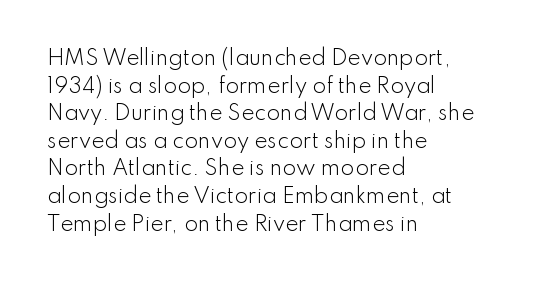
{"italic": "no", "bold": "no", "underline": "no", "align": "left", "line_spacing": "normal", "line_spacing_ratio": 1.38, "letter_spacing": "normal", "letter_spacing_em": 0.0, "glyph_px": 20}
